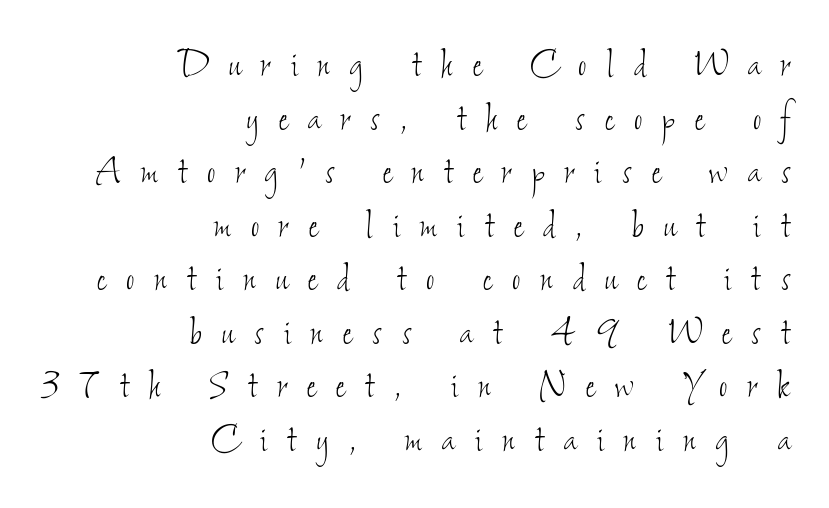
Q: Is the text bold? A: No.
Q: Is the text underlined? A: No.
Q: How is the paragraph aligned? A: Right-aligned.
Q: Is the spacing between letters normal or unusually wide? A: Unusually wide.
Q: Width (condensed, normal, or wide)? A: Condensed.
Q: Stroke contrast? A: Low.
Q: x-height? A: Small.
Q: Monospaced? A: No.
